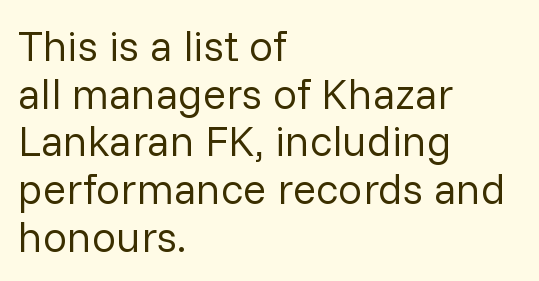
Q: Is the text bold? A: No.
Q: Is the text italic (slanted)? A: No, it is upright.
Q: Is the typeface a serif or a sans-serif typeface? A: Sans-serif.
Q: Is the text underlined? A: No.
Q: How is the paragraph aligned? A: Left-aligned.
Q: Is the spacing between letters normal or unusually wide? A: Normal.
Q: Is the spacing between lines tight, normal or loose? A: Tight.
Q: Width (condensed, normal, or wide)? A: Normal.
Q: Stroke contrast? A: Low.
Q: x-height? A: Medium.
Q: Monospaced? A: No.
